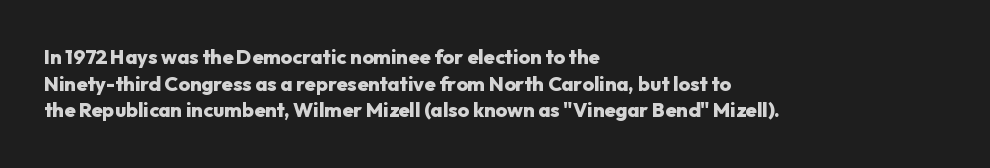
Q: Is the text bold? A: Yes.
Q: Is the text italic (slanted)? A: No, it is upright.
Q: Is the text underlined? A: No.
Q: How is the paragraph aligned? A: Left-aligned.
Q: Is the spacing between letters normal or unusually wide? A: Normal.
Q: Is the spacing between lines tight, normal or loose? A: Normal.
